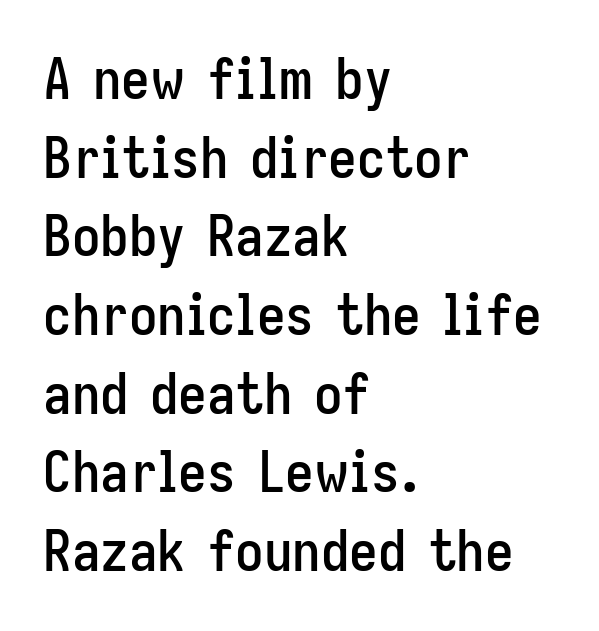
Q: Is the text italic (slanted)? A: No, it is upright.
Q: Is the typeface a serif or a sans-serif typeface? A: Sans-serif.
Q: Is the text underlined? A: No.
Q: How is the paragraph aligned? A: Left-aligned.
Q: Is the spacing between letters normal or unusually wide? A: Normal.
Q: Is the spacing between lines tight, normal or loose? A: Normal.
Q: Width (condensed, normal, or wide)? A: Condensed.
Q: Stroke contrast? A: Low.
Q: x-height? A: Medium.
Q: Monospaced? A: No.
